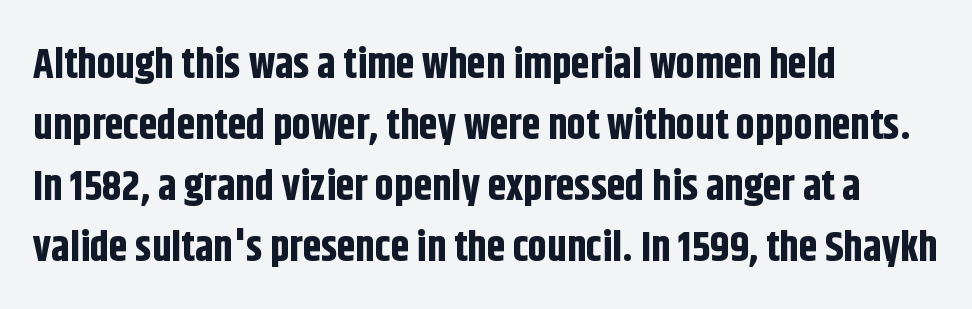
{"serif": "no", "italic": "no", "bold": "yes", "weight": "bold", "width": "condensed", "stroke_contrast": "low", "x_height": "large", "monospaced": "no", "underline": "no", "align": "left", "line_spacing": "normal", "line_spacing_ratio": 1.45, "letter_spacing": "normal", "letter_spacing_em": 0.0, "glyph_px": 42}
